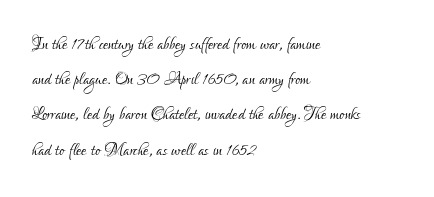
{"bold": "no", "underline": "no", "align": "left", "line_spacing": "normal", "line_spacing_ratio": 1.53, "letter_spacing": "normal", "letter_spacing_em": 0.0, "glyph_px": 23}
